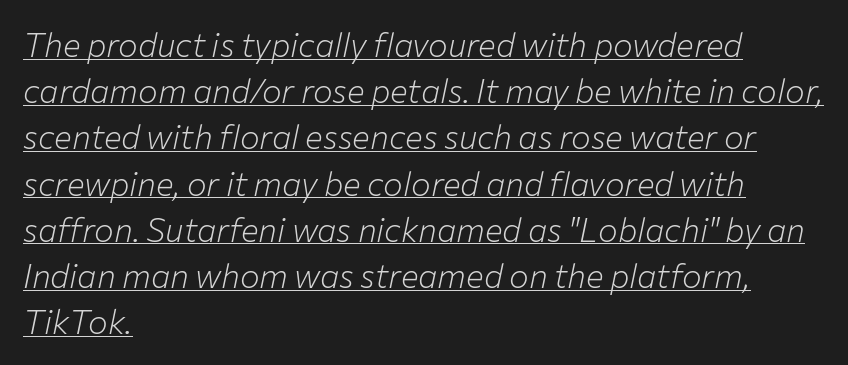
Q: Is the text bold? A: No.
Q: Is the text italic (slanted)? A: Yes, it leans right by about 12 degrees.
Q: Is the text underlined? A: Yes.
Q: How is the paragraph aligned? A: Left-aligned.
Q: Is the spacing between letters normal or unusually wide? A: Normal.
Q: Is the spacing between lines tight, normal or loose? A: Normal.
Q: Width (condensed, normal, or wide)? A: Normal.
Q: Stroke contrast? A: Low.
Q: x-height? A: Medium.
Q: Monospaced? A: No.
